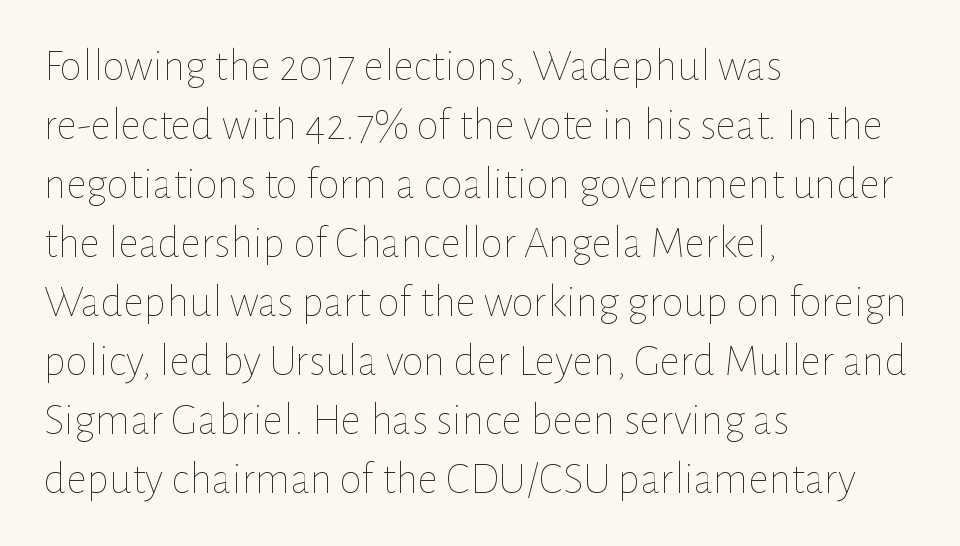
Q: Is the text bold? A: No.
Q: Is the text italic (slanted)? A: No, it is upright.
Q: Is the text underlined? A: No.
Q: How is the paragraph aligned? A: Left-aligned.
Q: Is the spacing between letters normal or unusually wide? A: Normal.
Q: Is the spacing between lines tight, normal or loose? A: Normal.
Q: Width (condensed, normal, or wide)? A: Normal.
Q: Stroke contrast? A: Low.
Q: x-height? A: Medium.
Q: Monospaced? A: No.
